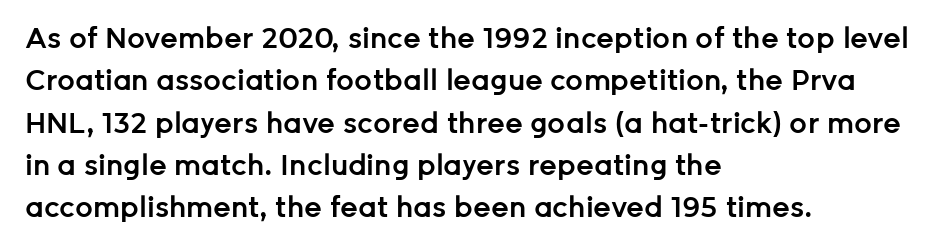
Q: Is the text bold? A: Semi-bold.
Q: Is the text italic (slanted)? A: No, it is upright.
Q: Is the typeface a serif or a sans-serif typeface? A: Sans-serif.
Q: Is the text underlined? A: No.
Q: How is the paragraph aligned? A: Left-aligned.
Q: Is the spacing between letters normal or unusually wide? A: Normal.
Q: Is the spacing between lines tight, normal or loose? A: Normal.
Q: Width (condensed, normal, or wide)? A: Normal.
Q: Stroke contrast? A: Low.
Q: x-height? A: Medium.
Q: Monospaced? A: No.
